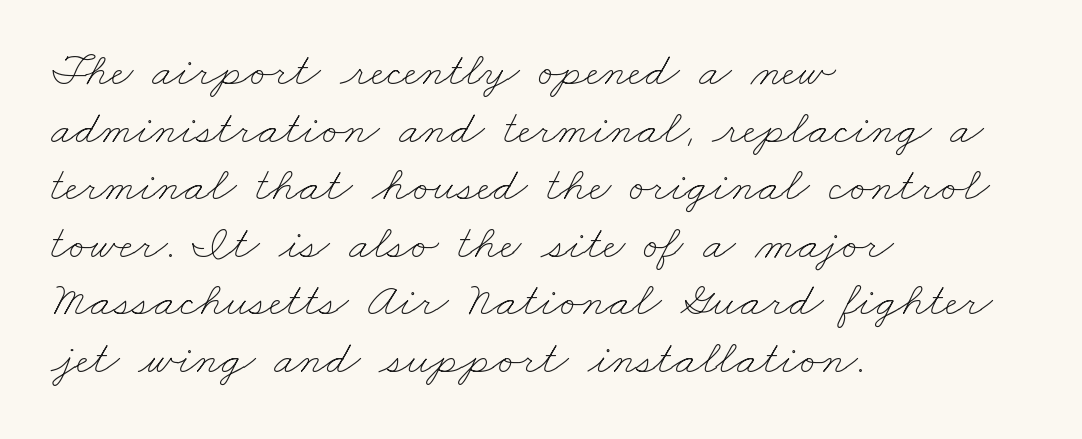
The image shows 48 px thin, wide type; set left-aligned, line spacing 1.2x, normal letter spacing, not underlined; low stroke contrast and a small x-height.
